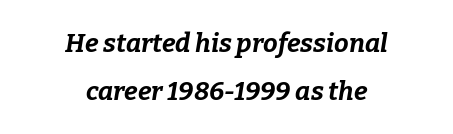
Q: Is the text bold? A: Yes.
Q: Is the text italic (slanted)? A: Yes, it leans right by about 9 degrees.
Q: Is the text underlined? A: No.
Q: How is the paragraph aligned? A: Centered.
Q: Is the spacing between letters normal or unusually wide? A: Normal.
